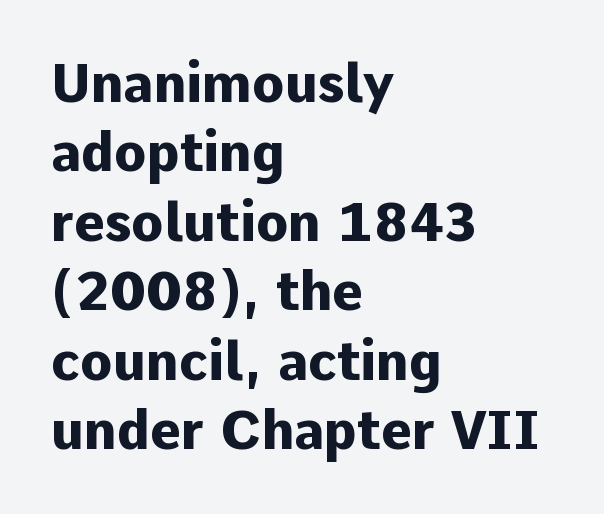
{"serif": "no", "italic": "no", "bold": "yes", "weight": "heavy", "width": "normal", "stroke_contrast": "low", "x_height": "medium", "monospaced": "no", "underline": "no", "align": "left", "line_spacing": "normal", "line_spacing_ratio": 1.31, "letter_spacing": "normal", "letter_spacing_em": 0.0, "glyph_px": 53}
